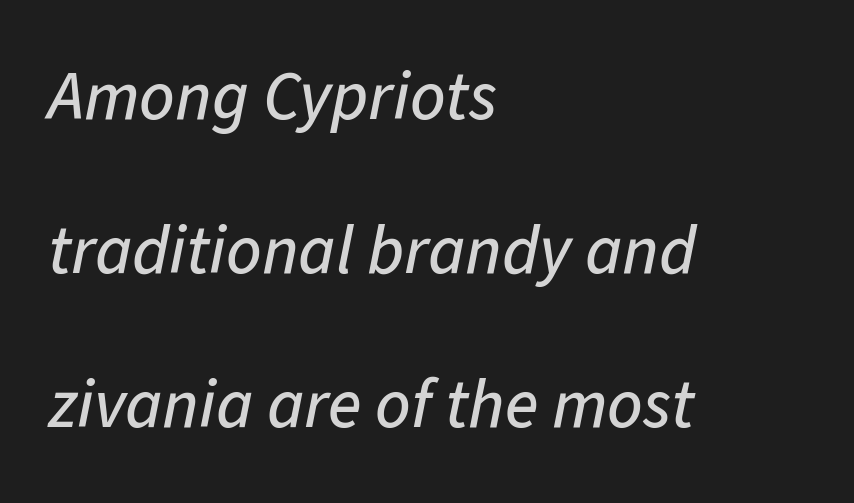
Q: Is the text italic (slanted)? A: Yes, it leans right by about 11 degrees.
Q: Is the text underlined? A: No.
Q: How is the paragraph aligned? A: Left-aligned.
Q: Is the spacing between letters normal or unusually wide? A: Normal.
Q: Is the spacing between lines tight, normal or loose? A: Loose.
Q: Width (condensed, normal, or wide)? A: Normal.
Q: Stroke contrast? A: Low.
Q: x-height? A: Medium.
Q: Monospaced? A: No.
